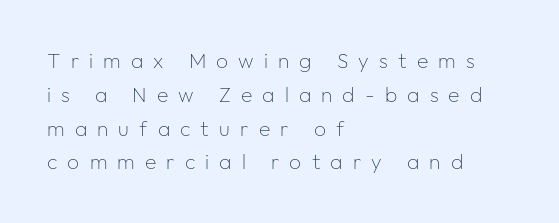
Q: Is the text bold? A: No.
Q: Is the text italic (slanted)? A: No, it is upright.
Q: Is the text underlined? A: No.
Q: How is the paragraph aligned? A: Left-aligned.
Q: Is the spacing between letters normal or unusually wide? A: Unusually wide.
Q: Is the spacing between lines tight, normal or loose? A: Normal.
